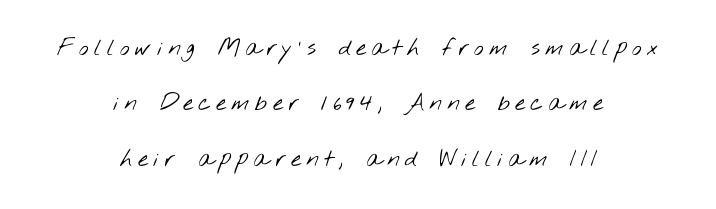
Q: Is the text bold? A: No.
Q: Is the text underlined? A: No.
Q: How is the paragraph aligned? A: Centered.
Q: Is the spacing between letters normal or unusually wide? A: Unusually wide.
Q: Is the spacing between lines tight, normal or loose? A: Loose.
